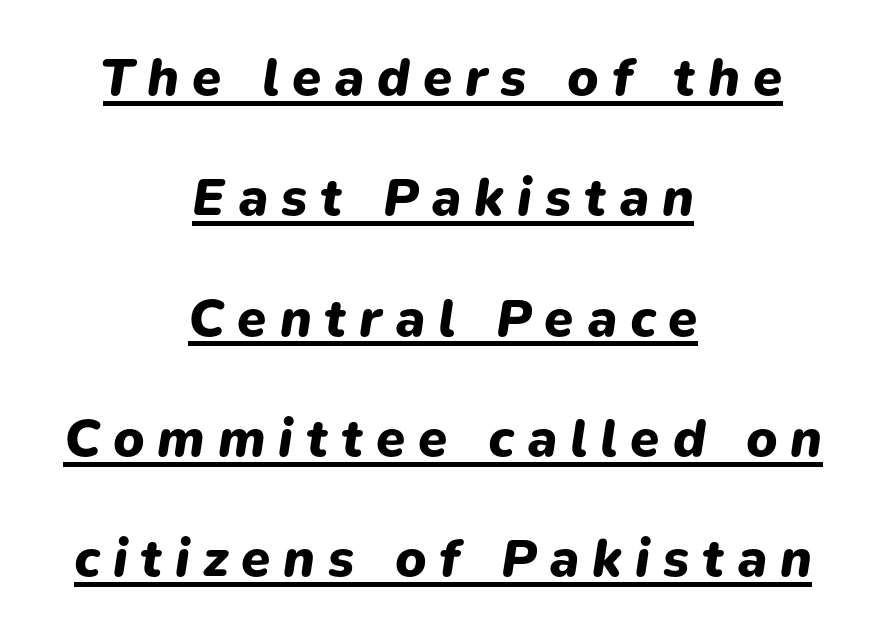
{"italic": "yes", "lean": "right", "slant_degrees": 9, "bold": "yes", "weight": "heavy", "width": "normal", "stroke_contrast": "low", "x_height": "medium", "monospaced": "no", "underline": "yes", "align": "center", "line_spacing": "loose", "line_spacing_ratio": 2.27, "letter_spacing": "wide", "letter_spacing_em": 0.24, "glyph_px": 53}
